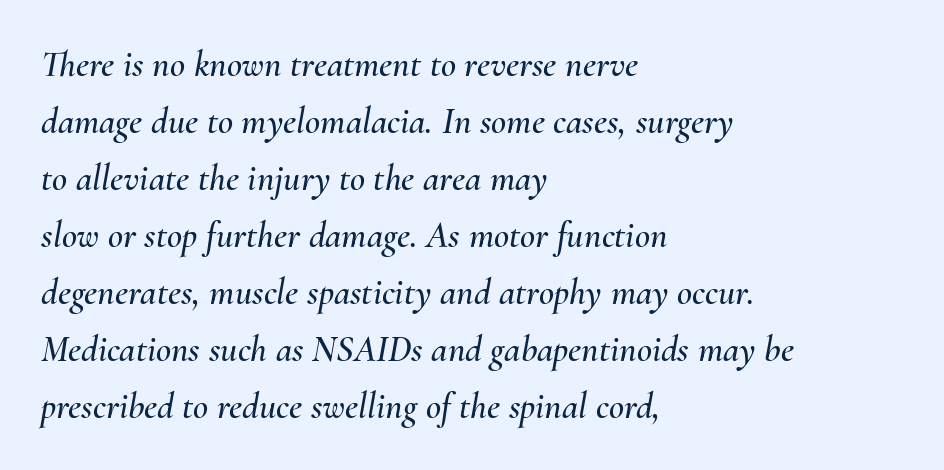
Q: Is the text italic (slanted)? A: Yes, it leans right by about 10 degrees.
Q: Is the text underlined? A: No.
Q: How is the paragraph aligned? A: Left-aligned.
Q: Is the spacing between letters normal or unusually wide? A: Normal.
Q: Is the spacing between lines tight, normal or loose? A: Normal.
Q: Width (condensed, normal, or wide)? A: Normal.
Q: Stroke contrast? A: Medium.
Q: x-height? A: Small.
Q: Monospaced? A: No.
